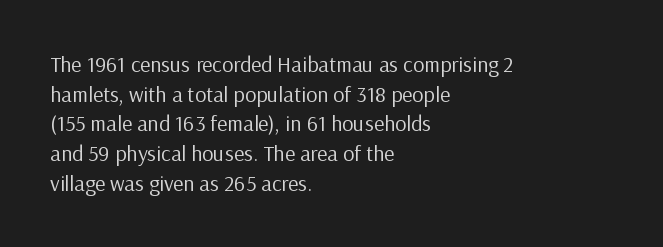
Unmarked baselines from the first word to the last. The designer left line spacing at the default. The rendering anchors every line to the left-hand side. The gaps between neighbouring characters are ordinary and unremarkable. The type sits square on the baseline with zero lean.
